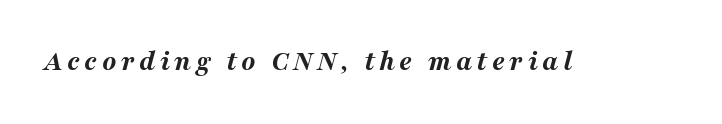
Q: Is the text bold? A: Yes.
Q: Is the text italic (slanted)? A: Yes, it leans right by about 16 degrees.
Q: Is the text underlined? A: No.
Q: Width (condensed, normal, or wide)? A: Wide.
Q: Stroke contrast? A: Medium.
Q: x-height? A: Medium.
Q: Monospaced? A: No.
